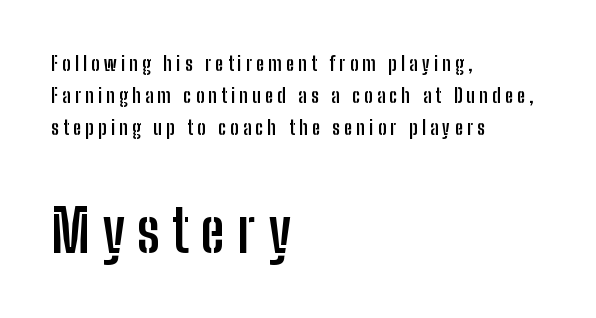
The specimen reads as upright at a glance. Looks like regular typesetting: each glyph gets only the width it needs. Layout note: lines flush left. The space beneath each line is pristine and unruled. Regular leading.
